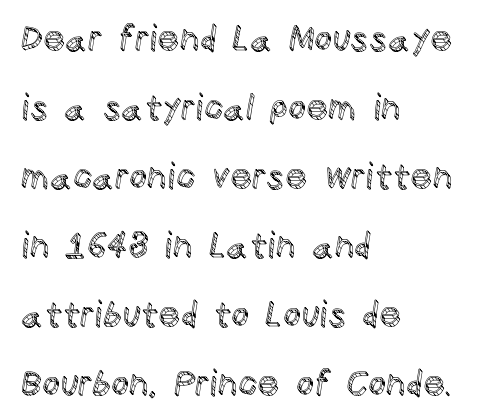
Q: Is the text italic (slanted)? A: Yes.
Q: Is the text underlined? A: No.
Q: How is the paragraph aligned? A: Left-aligned.
Q: Is the spacing between letters normal or unusually wide? A: Normal.
Q: Is the spacing between lines tight, normal or loose? A: Loose.
Q: Width (condensed, normal, or wide)? A: Normal.
Q: x-height? A: Large.
Q: Monospaced? A: No.
